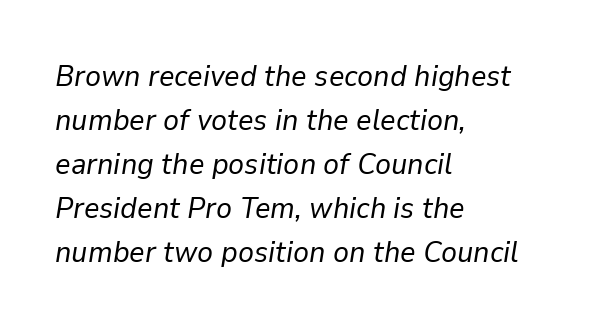
The image shows 30 px regular-weight type, italic (leaning right); set left-aligned, normal line spacing (1.47x), normal letter spacing, not underlined; low stroke contrast and a medium x-height.
